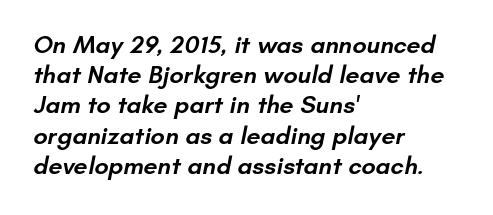
{"bold": "semi", "underline": "no", "align": "left", "line_spacing_ratio": 1.21, "letter_spacing": "normal", "letter_spacing_em": 0.0, "glyph_px": 25}
